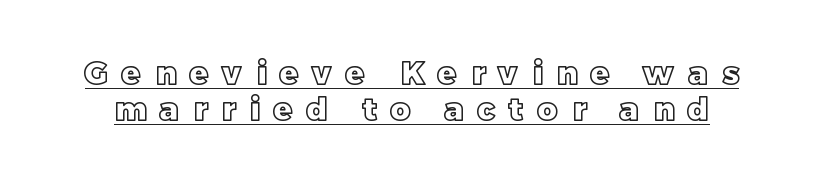
Q: Is the text italic (slanted)? A: No, it is upright.
Q: Is the text underlined? A: Yes.
Q: Is the spacing between letters normal or unusually wide? A: Unusually wide.
Q: Width (condensed, normal, or wide)? A: Normal.
Q: x-height? A: Large.
Q: Monospaced? A: No.
